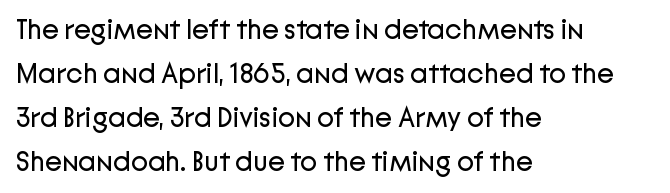
Q: Is the text bold? A: No.
Q: Is the text italic (slanted)? A: No, it is upright.
Q: Is the typeface a serif or a sans-serif typeface? A: Sans-serif.
Q: Is the text underlined? A: No.
Q: How is the paragraph aligned? A: Left-aligned.
Q: Is the spacing between letters normal or unusually wide? A: Normal.
Q: Is the spacing between lines tight, normal or loose? A: Normal.
Q: Width (condensed, normal, or wide)? A: Normal.
Q: Stroke contrast? A: Low.
Q: x-height? A: Medium.
Q: Monospaced? A: No.
